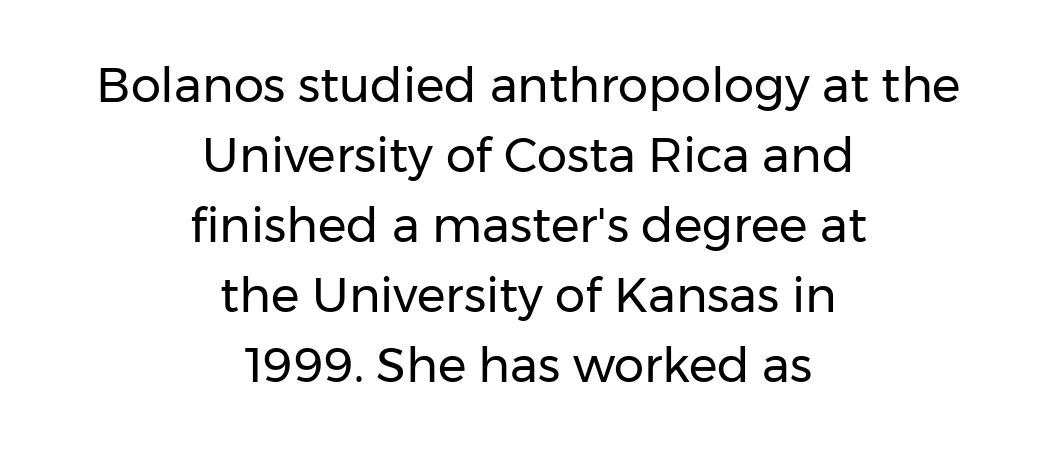
The image shows 48 px regular-weight sans-serif type, upright; set centered, normal line spacing (1.46x), normal letter spacing, not underlined; low stroke contrast and a medium x-height.
